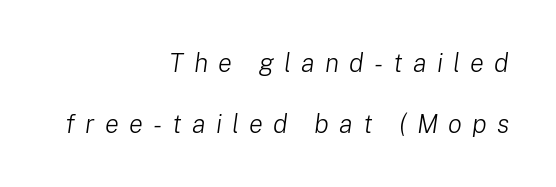
Each row of text sits above clean, open space. In terms of leading, this rendering errs on the spacious side. An italicized treatment has been applied to the whole sample. Weight class: somewhere from thin through regular. Observe the wide spacing: letters keep a clear distance from each other. The passage is arranged like a letterhead date or caption credit — flush right.
